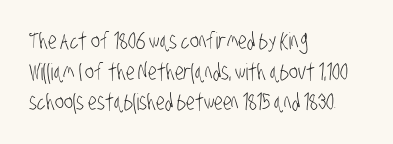
Q: Is the text bold? A: No.
Q: Is the text underlined? A: No.
Q: How is the paragraph aligned? A: Left-aligned.
Q: Is the spacing between letters normal or unusually wide? A: Normal.
Q: Is the spacing between lines tight, normal or loose? A: Normal.
